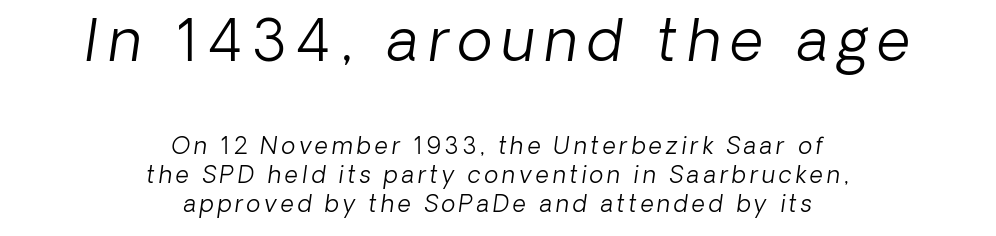
Note the varied advance widths — an 'i' is clearly narrower than an 'm'. Bare-footed words on every line. The compositor balanced each line on the midline. If you measured baseline to baseline, you'd find a middling distance. The emphasis by scale lands on block number one, above. Stroke thickness stays within the range of a standard reading face or lighter.
